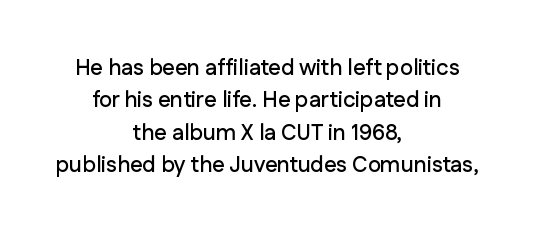
{"italic": "no", "underline": "no", "align": "center", "line_spacing": "normal", "line_spacing_ratio": 1.47, "letter_spacing": "normal", "letter_spacing_em": 0.0, "glyph_px": 22}
